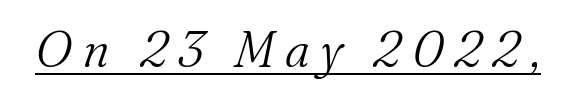
The designer went with a serif here, giving each stem small feet. The text carries the slant typical of an italic or oblique font. The face used here is proportionally spaced, like ordinary book or web type. Heft: none added — not bold.
